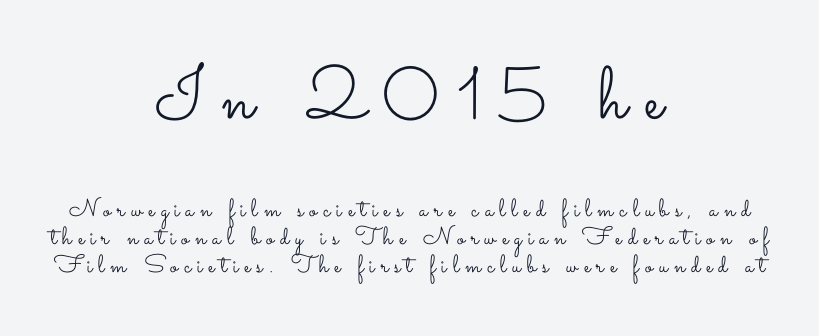
Q: Is the text bold? A: No.
Q: Is the text italic (slanted)? A: Yes.
Q: Is the text underlined? A: No.
Q: How is the paragraph aligned? A: Centered.
Q: Is the spacing between letters normal or unusually wide? A: Unusually wide.
Q: Is the spacing between lines tight, normal or loose? A: Tight.
Q: Which block of text is set in a larger size, the first (top) or the second (bottom)? A: The first (top) one.
Q: Width (condensed, normal, or wide)? A: Wide.
Q: Stroke contrast? A: Low.
Q: x-height? A: Small.
Q: Monospaced? A: No.
